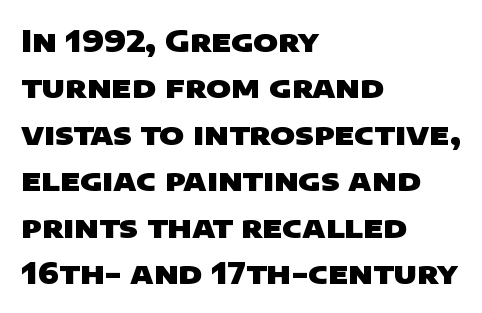
Each new line begins a customary step beneath the previous one. The typeface chosen for these lines omits serifs. Looks like regular typesetting: each glyph gets only the width it needs. Strokes here are thick enough to call this a true bold. Spacing between characters is what you'd get straight out of the box. The compositor pushed each line to the left boundary.
